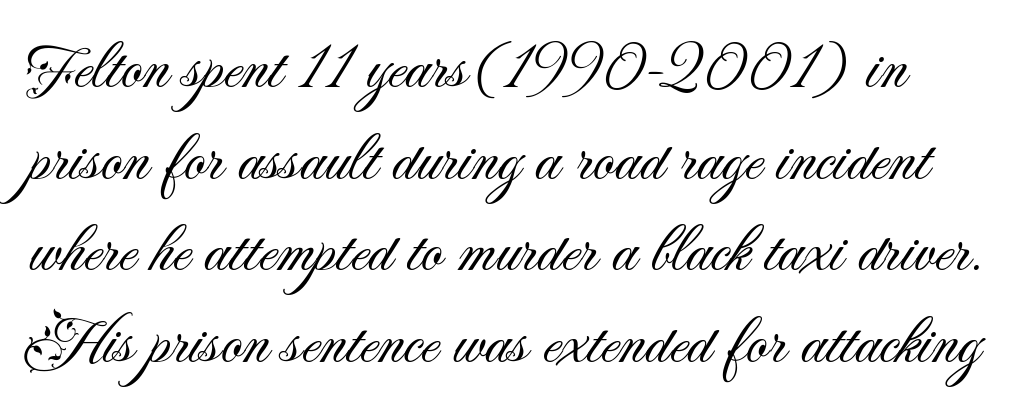
Rows of type keep a routine distance in the vertical direction. In terms of letterform style, serifs are entirely absent. No extra tracking has been applied to these lines. Weight class: somewhere from thin through regular.
